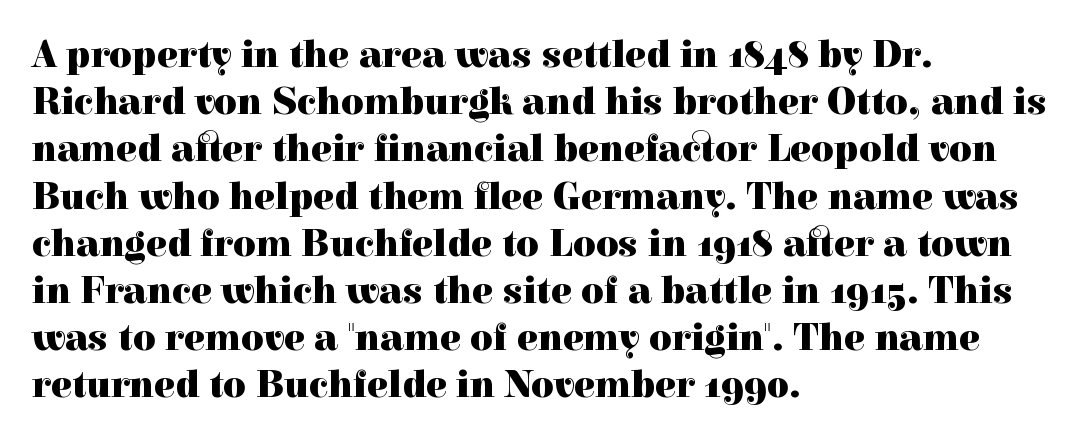
{"serif": "yes", "italic": "no", "bold": "yes", "weight": "heavy", "width": "normal", "x_height": "medium", "monospaced": "no", "underline": "no", "align": "left", "line_spacing_ratio": 1.21, "letter_spacing": "normal", "letter_spacing_em": 0.0, "glyph_px": 39}
